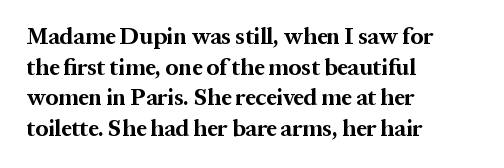
The image shows 23 px bold type, upright; set left-aligned, normal line spacing (1.33x), normal letter spacing, not underlined.
